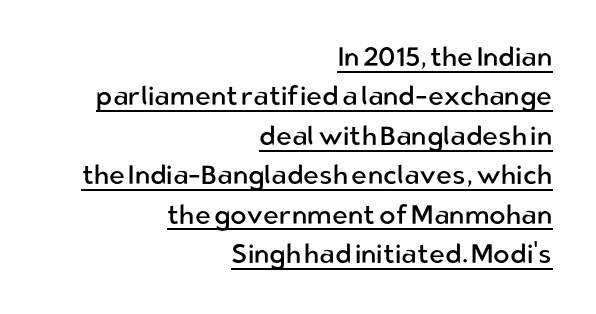
A typesetter would mark this as roman, not italic. No extra tracking has been applied to these lines. Is the type heavy? It reads as light-to-regular instead. In CSS terms this would be text-align: right. Line spacing here is normal. The rendering uses the underline text-decoration.
